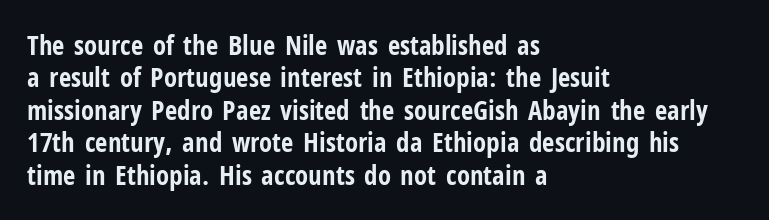
The space directly below the letters is spotless. Heavy-handed strokes throughout: this text is bold. If you drew a ruler down the left edge, every line would touch it. Italic: no, the glyphs are upright roman. Nobody touched the tracking dial on this one.
